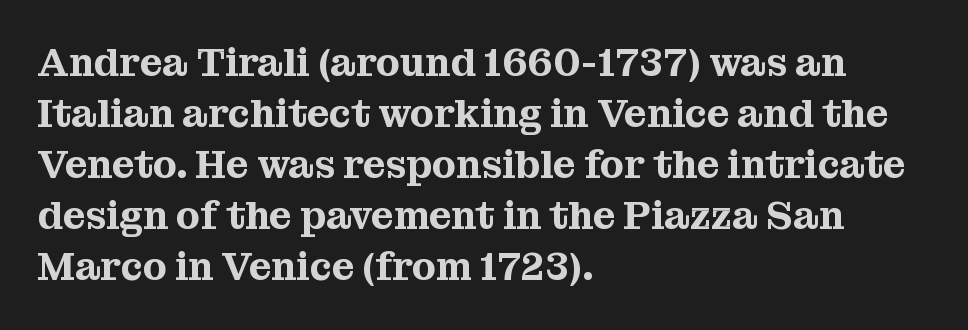
This rendering leaves character spacing at its baseline value. These lines were composed using upright roman letters. Descenders are the only things crossing below the line. The vertical gap from one line to the next is medium. The setting favours the left margin, as ordinary paragraphs usually do.
